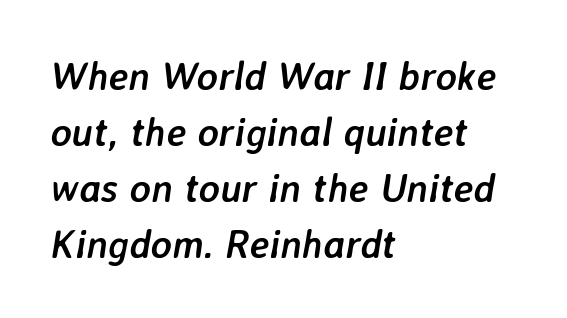
The image shows 40 px semibold type, italic (leaning right); set left-aligned, normal line spacing (1.4x), normal letter spacing, not underlined; low stroke contrast and a medium x-height.
